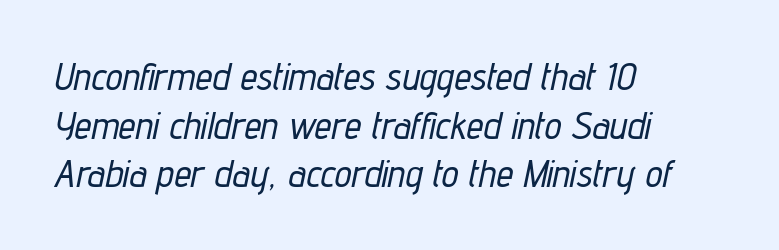
{"italic": "yes", "lean": "right", "slant_degrees": 12, "width": "condensed", "stroke_contrast": "low", "x_height": "medium", "monospaced": "no", "underline": "no", "align": "left", "line_spacing": "normal", "line_spacing_ratio": 1.28, "letter_spacing": "normal", "letter_spacing_em": 0.0, "glyph_px": 38}
